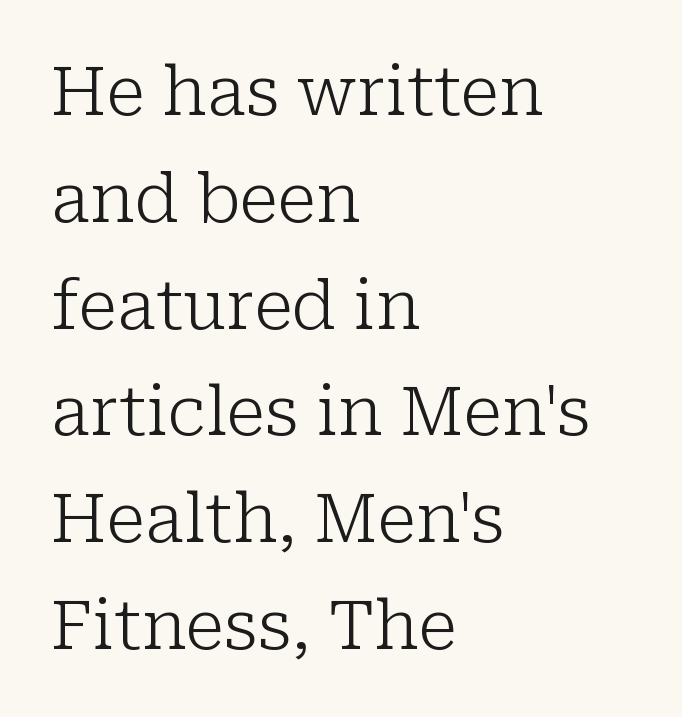
Q: Is the text bold? A: No.
Q: Is the text italic (slanted)? A: No, it is upright.
Q: Is the typeface a serif or a sans-serif typeface? A: Serif.
Q: Is the text underlined? A: No.
Q: How is the paragraph aligned? A: Left-aligned.
Q: Is the spacing between letters normal or unusually wide? A: Normal.
Q: Is the spacing between lines tight, normal or loose? A: Normal.
Q: Width (condensed, normal, or wide)? A: Normal.
Q: Stroke contrast? A: Low.
Q: x-height? A: Medium.
Q: Monospaced? A: No.
